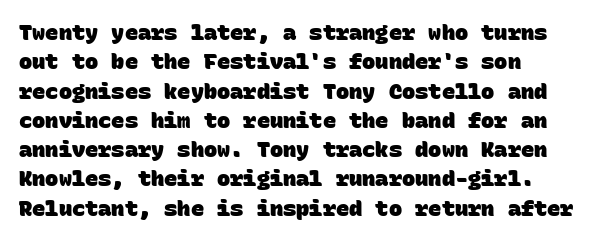
Regarding leading, the lines here are spaced in the standard way. One-word summary of the alignment: left. Honestly, the letter spacing is just normal — you wouldn't notice it. Clear beneath every line of the passage.
